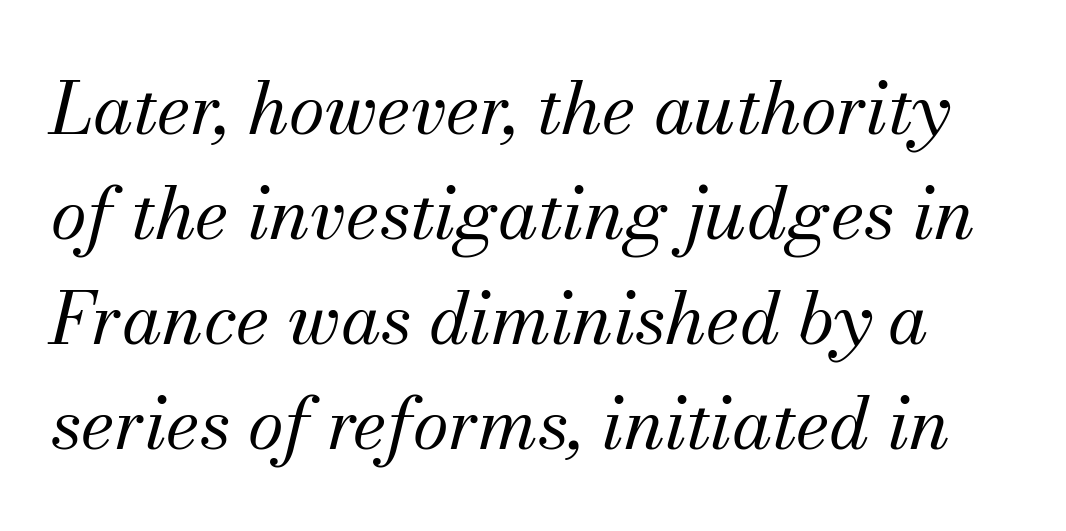
A typesetter would mark this as italic. Character widths vary here, with narrow letters taking less room than wide ones. Each row of text sits above clean, open space. Honestly, the letter spacing is just normal — you wouldn't notice it. Classification — serif.
